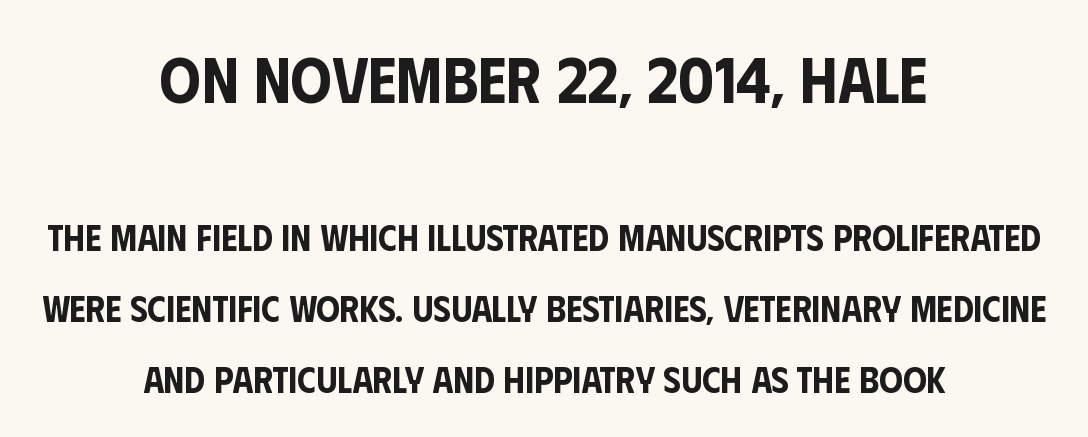
Q: Is the text italic (slanted)? A: No, it is upright.
Q: Is the typeface a serif or a sans-serif typeface? A: Sans-serif.
Q: Is the text underlined? A: No.
Q: How is the paragraph aligned? A: Centered.
Q: Is the spacing between letters normal or unusually wide? A: Normal.
Q: Is the spacing between lines tight, normal or loose? A: Loose.
Q: Which block of text is set in a larger size, the first (top) or the second (bottom)? A: The first (top) one.
Q: Width (condensed, normal, or wide)? A: Condensed.
Q: Stroke contrast? A: Low.
Q: x-height? A: Large.
Q: Monospaced? A: No.
